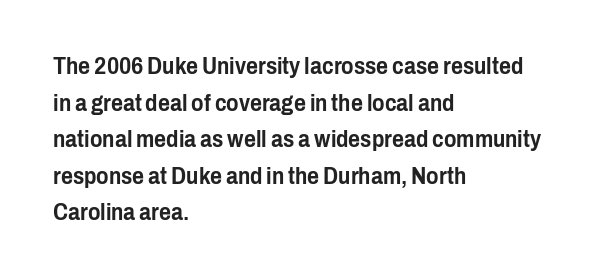
The image shows 23 px text type, upright; set left-aligned, normal line spacing (1.59x), normal letter spacing, not underlined.
